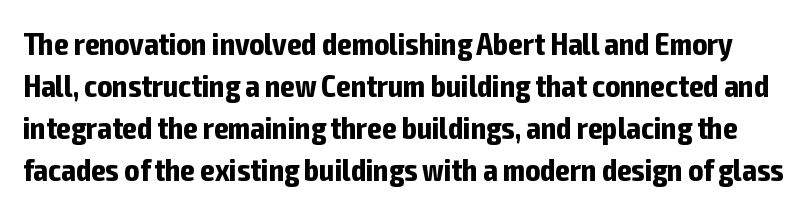
{"serif": "no", "italic": "no", "bold": "yes", "weight": "bold", "width": "condensed", "stroke_contrast": "low", "x_height": "medium", "monospaced": "no", "underline": "no", "line_spacing": "normal", "line_spacing_ratio": 1.36, "letter_spacing": "normal", "letter_spacing_em": 0.0, "glyph_px": 31}
